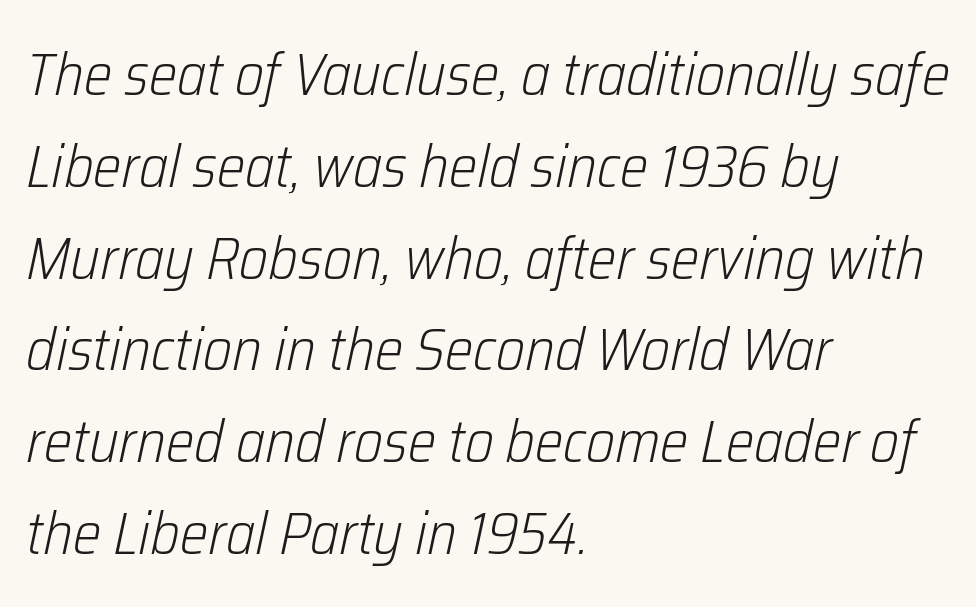
{"italic": "yes", "lean": "right", "slant_degrees": 12, "bold": "no", "weight": "light", "width": "condensed", "stroke_contrast": "low", "x_height": "medium", "monospaced": "no", "underline": "no", "align": "left", "line_spacing": "normal", "line_spacing_ratio": 1.53, "letter_spacing": "normal", "letter_spacing_em": 0.0, "glyph_px": 60}
